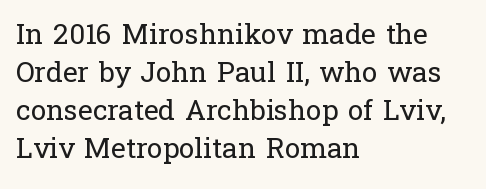
Q: Is the text bold? A: No.
Q: Is the text italic (slanted)? A: No, it is upright.
Q: Is the typeface a serif or a sans-serif typeface? A: Serif.
Q: Is the text underlined? A: No.
Q: How is the paragraph aligned? A: Left-aligned.
Q: Is the spacing between letters normal or unusually wide? A: Normal.
Q: Is the spacing between lines tight, normal or loose? A: Normal.
Q: Width (condensed, normal, or wide)? A: Normal.
Q: Stroke contrast? A: Low.
Q: x-height? A: Medium.
Q: Monospaced? A: No.
